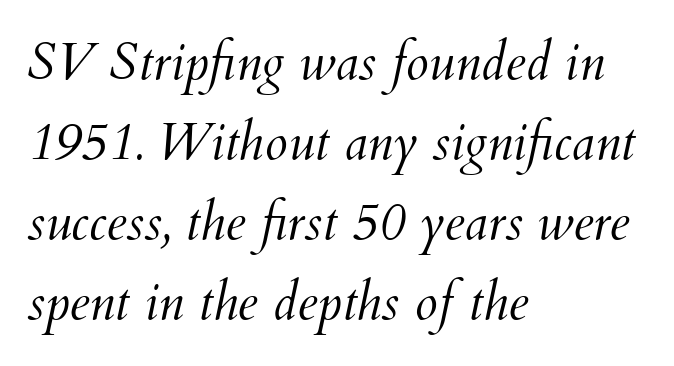
{"italic": "yes", "lean": "right", "slant_degrees": 12, "bold": "no", "weight": "light", "width": "normal", "stroke_contrast": "medium", "x_height": "small", "monospaced": "no", "underline": "no", "align": "left", "line_spacing": "normal", "line_spacing_ratio": 1.54, "letter_spacing": "normal", "letter_spacing_em": 0.0, "glyph_px": 52}
